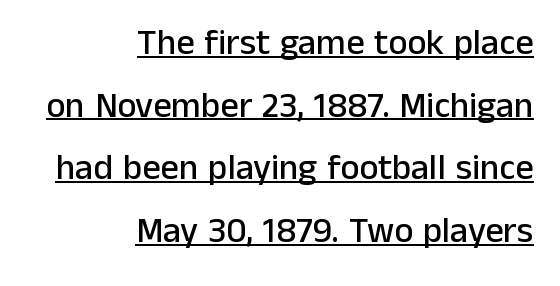
The image shows 36 px sans-serif type, upright; set right-aligned, line spacing 1.74x, normal letter spacing, underlined; low stroke contrast and a medium x-height.
